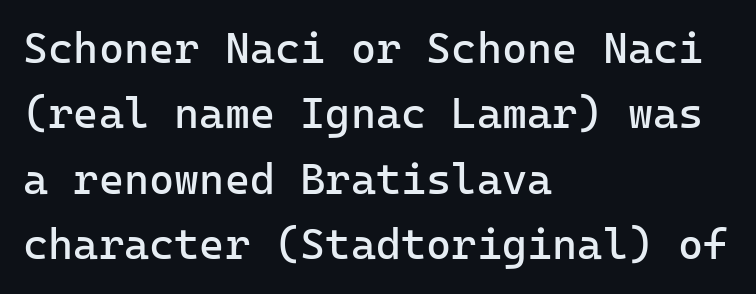
Italic? Not at all — the glyphs are vertical. The space directly below the letters is spotless. No feet cap the strokes, marking this as sans-serif type. Summary of vertical rhythm: regular, with standard interline spacing. The tracking reads as untouched default to a designer's eye. A classic flush-left, rag-right setting is used for this passage.
